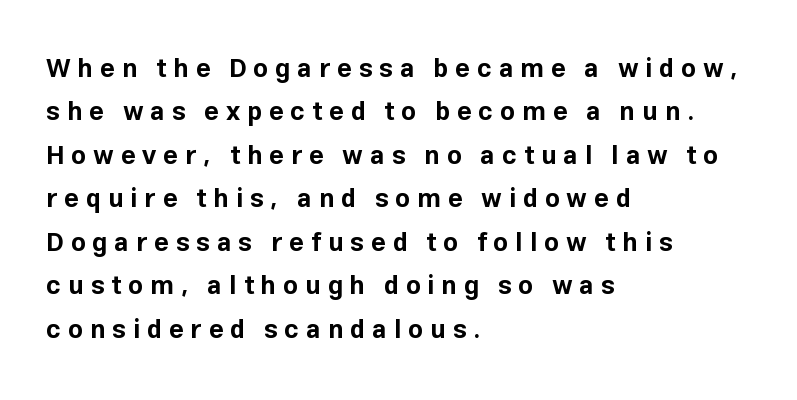
Q: Is the text bold? A: Yes.
Q: Is the text italic (slanted)? A: No, it is upright.
Q: Is the text underlined? A: No.
Q: How is the paragraph aligned? A: Left-aligned.
Q: Is the spacing between letters normal or unusually wide? A: Unusually wide.
Q: Is the spacing between lines tight, normal or loose? A: Normal.
